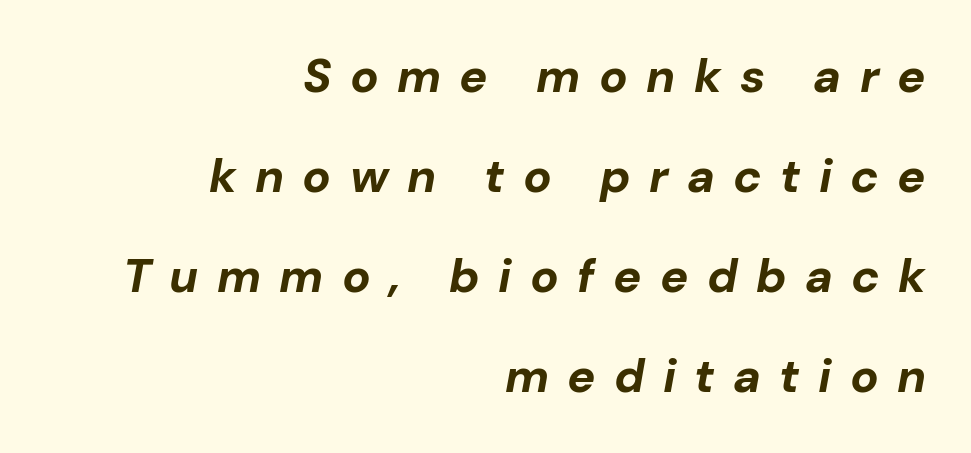
Q: Is the text bold? A: Yes.
Q: Is the text italic (slanted)? A: Yes, it leans right by about 10 degrees.
Q: Is the text underlined? A: No.
Q: How is the paragraph aligned? A: Right-aligned.
Q: Is the spacing between letters normal or unusually wide? A: Unusually wide.
Q: Is the spacing between lines tight, normal or loose? A: Loose.
Q: Width (condensed, normal, or wide)? A: Normal.
Q: Stroke contrast? A: Low.
Q: x-height? A: Medium.
Q: Monospaced? A: No.
